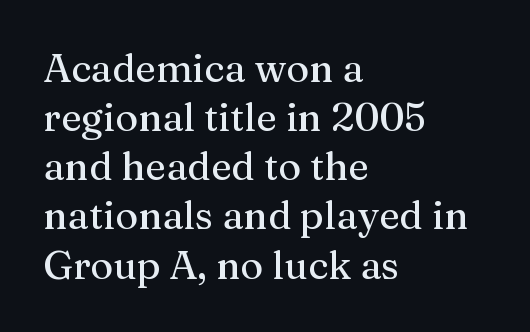
{"serif": "yes", "italic": "no", "width": "normal", "stroke_contrast": "medium", "x_height": "medium", "monospaced": "no", "underline": "no", "align": "left", "line_spacing": "normal", "line_spacing_ratio": 1.26, "letter_spacing": "normal", "letter_spacing_em": 0.0, "glyph_px": 39}
